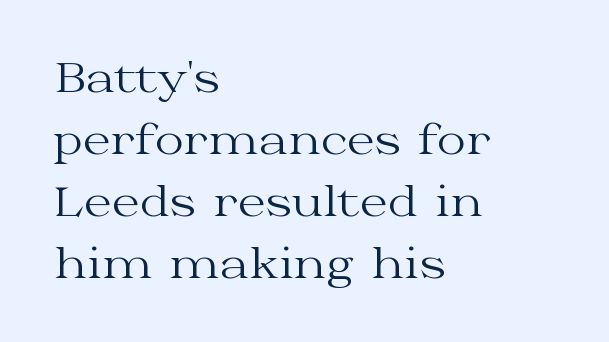
This is roman type, the default non-slanted kind. Alignment: flush left. Nobody touched the tracking dial on this one. These lines are composed in type with serifs.
